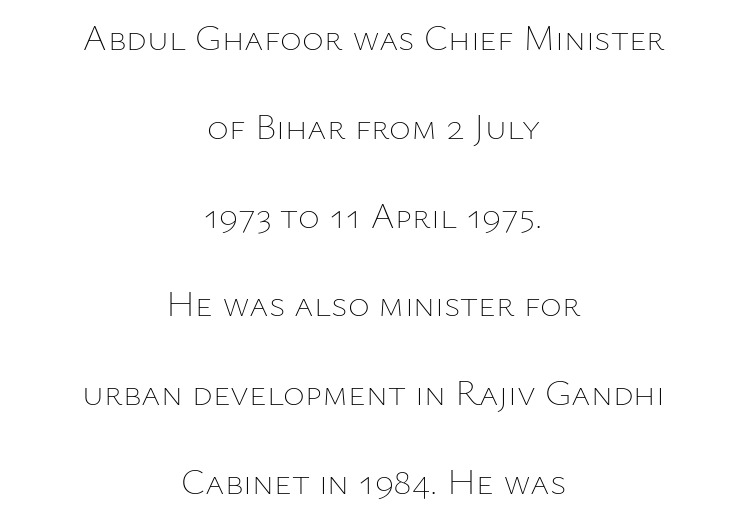
The image shows 37 px thin type, upright; set centered, loose line spacing (2.4x), normal letter spacing, not underlined; low stroke contrast and a medium x-height.
